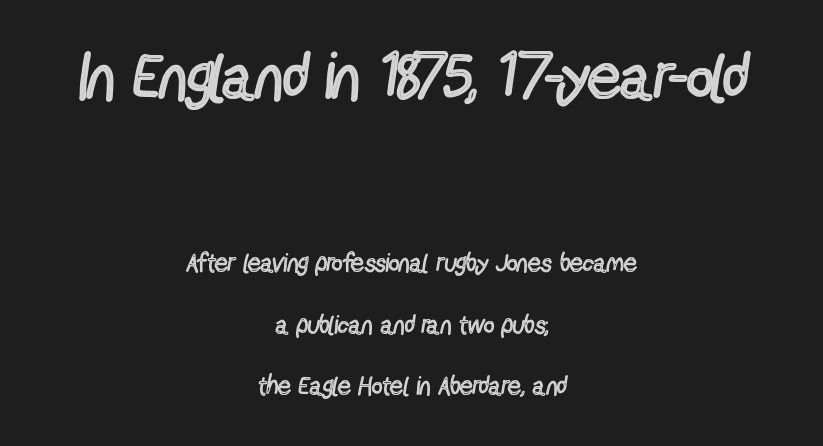
Q: Is the text bold? A: No.
Q: Is the typeface a serif or a sans-serif typeface? A: Sans-serif.
Q: Is the text underlined? A: No.
Q: How is the paragraph aligned? A: Centered.
Q: Is the spacing between letters normal or unusually wide? A: Normal.
Q: Is the spacing between lines tight, normal or loose? A: Loose.
Q: Which block of text is set in a larger size, the first (top) or the second (bottom)? A: The first (top) one.
Q: Width (condensed, normal, or wide)? A: Condensed.
Q: x-height? A: Medium.
Q: Monospaced? A: No.
